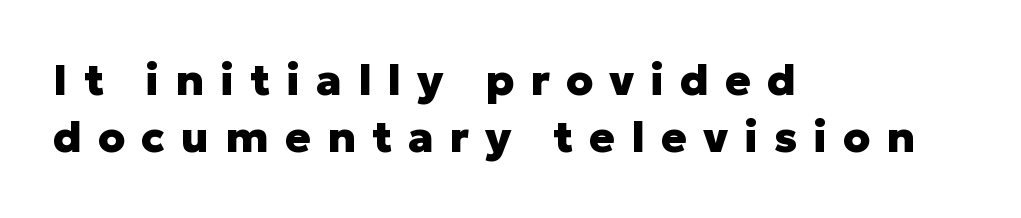
Q: Is the text bold? A: Yes.
Q: Is the text italic (slanted)? A: No, it is upright.
Q: Is the typeface a serif or a sans-serif typeface? A: Sans-serif.
Q: Is the text underlined? A: No.
Q: How is the paragraph aligned? A: Left-aligned.
Q: Is the spacing between letters normal or unusually wide? A: Unusually wide.
Q: Is the spacing between lines tight, normal or loose? A: Normal.
Q: Width (condensed, normal, or wide)? A: Normal.
Q: Stroke contrast? A: Low.
Q: x-height? A: Medium.
Q: Monospaced? A: No.
